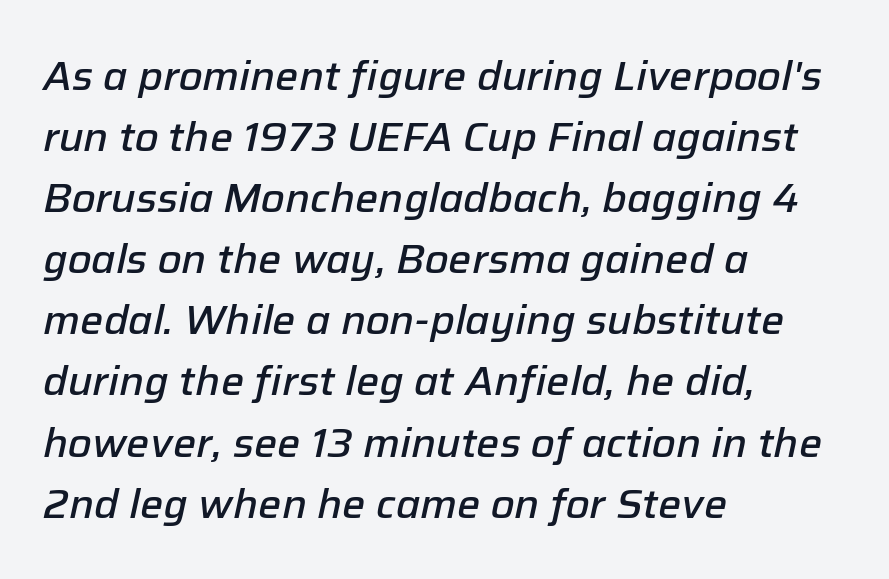
{"italic": "yes", "lean": "right", "slant_degrees": 12, "bold": "semi", "weight": "semibold", "width": "normal", "stroke_contrast": "low", "x_height": "medium", "monospaced": "no", "underline": "no", "align": "left", "line_spacing": "normal", "line_spacing_ratio": 1.49, "letter_spacing": "normal", "letter_spacing_em": 0.0, "glyph_px": 41}
